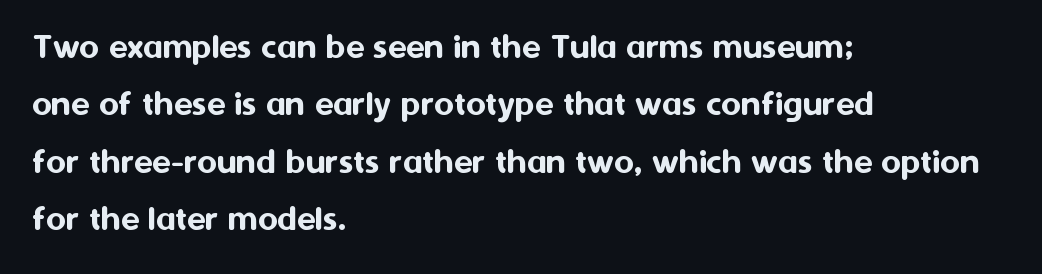
Q: Is the text italic (slanted)? A: No, it is upright.
Q: Is the typeface a serif or a sans-serif typeface? A: Sans-serif.
Q: Is the text underlined? A: No.
Q: How is the paragraph aligned? A: Left-aligned.
Q: Is the spacing between letters normal or unusually wide? A: Normal.
Q: Is the spacing between lines tight, normal or loose? A: Normal.
Q: Width (condensed, normal, or wide)? A: Normal.
Q: Stroke contrast? A: Medium.
Q: x-height? A: Medium.
Q: Monospaced? A: No.
